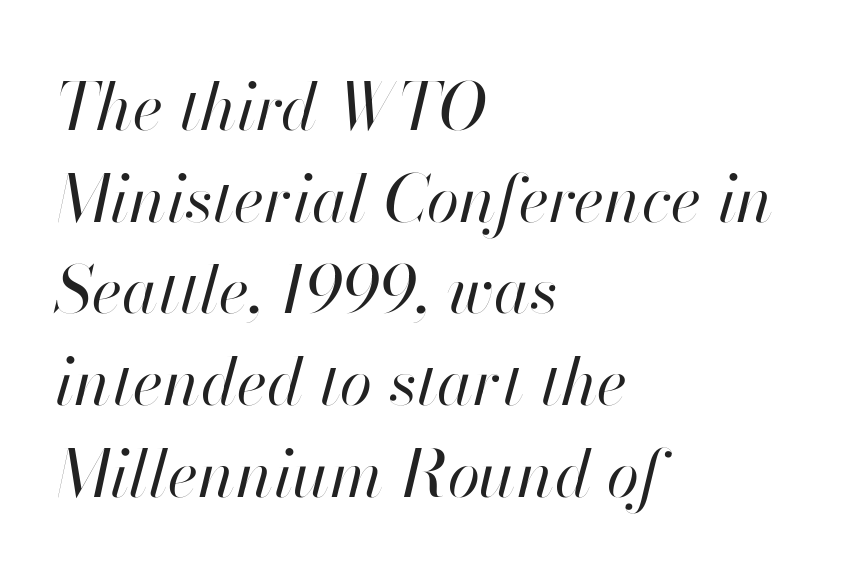
The strokes carry an ordinary text weight at most. Look at the tracking — it's just the regular setting, nothing added. The baseline area is clear. If you drew a ruler down the left edge, every line would touch it. Slanted lettering throughout. Rows of type keep a routine distance in the vertical direction.
